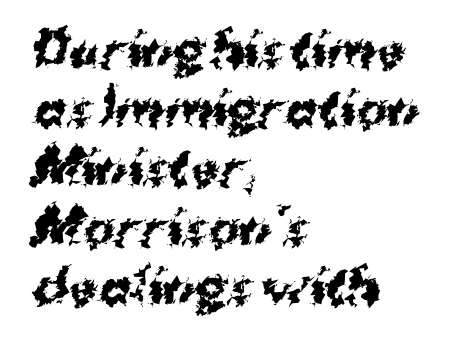
The image shows 47 px bold sans-serif type; set left-aligned, normal line spacing (1.26x), normal letter spacing, not underlined; medium stroke contrast and a medium x-height.
